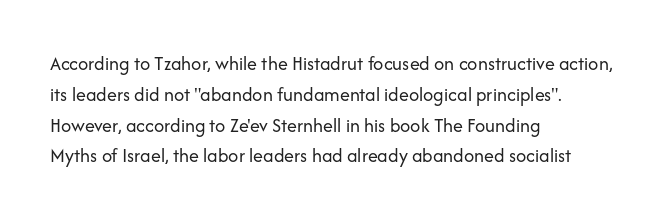
{"italic": "no", "bold": "no", "underline": "no", "align": "left", "line_spacing": "normal", "line_spacing_ratio": 1.54, "letter_spacing": "normal", "letter_spacing_em": 0.0, "glyph_px": 20}
